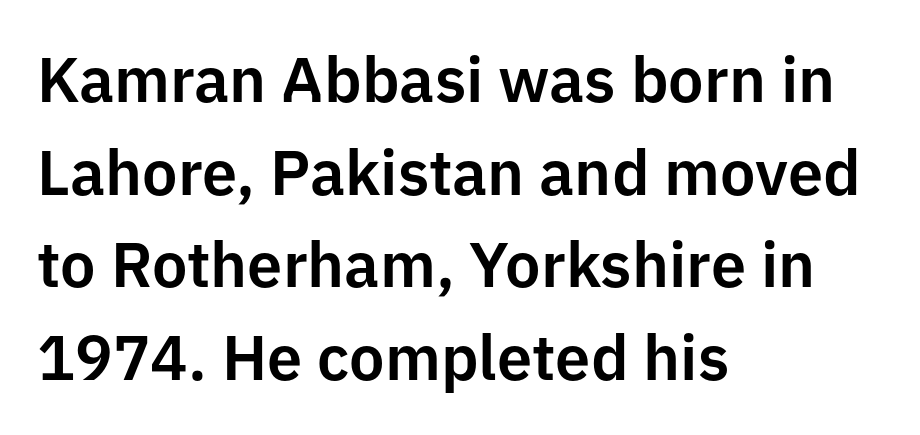
Q: Is the text italic (slanted)? A: No, it is upright.
Q: Is the typeface a serif or a sans-serif typeface? A: Sans-serif.
Q: Is the text underlined? A: No.
Q: How is the paragraph aligned? A: Left-aligned.
Q: Is the spacing between letters normal or unusually wide? A: Normal.
Q: Is the spacing between lines tight, normal or loose? A: Normal.
Q: Width (condensed, normal, or wide)? A: Normal.
Q: Stroke contrast? A: Low.
Q: x-height? A: Medium.
Q: Monospaced? A: No.
